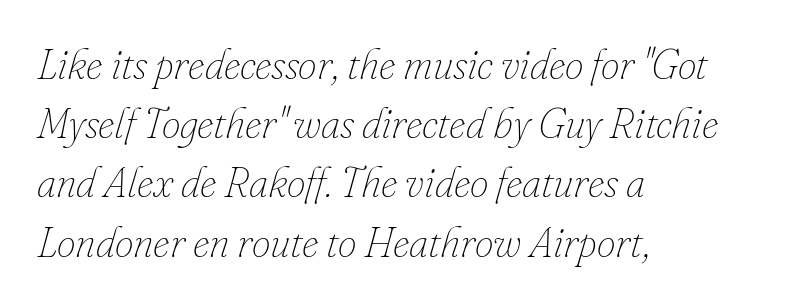
Q: Is the text bold? A: No.
Q: Is the text italic (slanted)? A: Yes, it leans right by about 16 degrees.
Q: Is the text underlined? A: No.
Q: How is the paragraph aligned? A: Left-aligned.
Q: Is the spacing between letters normal or unusually wide? A: Normal.
Q: Is the spacing between lines tight, normal or loose? A: Normal.
Q: Width (condensed, normal, or wide)? A: Normal.
Q: Stroke contrast? A: Low.
Q: x-height? A: Small.
Q: Monospaced? A: No.
